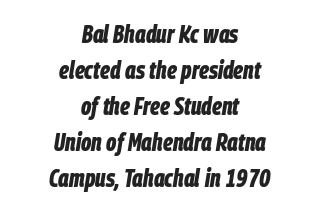
Q: Is the text bold? A: Yes.
Q: Is the text italic (slanted)? A: Yes, it leans right by about 9 degrees.
Q: Is the text underlined? A: No.
Q: How is the paragraph aligned? A: Centered.
Q: Is the spacing between letters normal or unusually wide? A: Normal.
Q: Is the spacing between lines tight, normal or loose? A: Normal.
